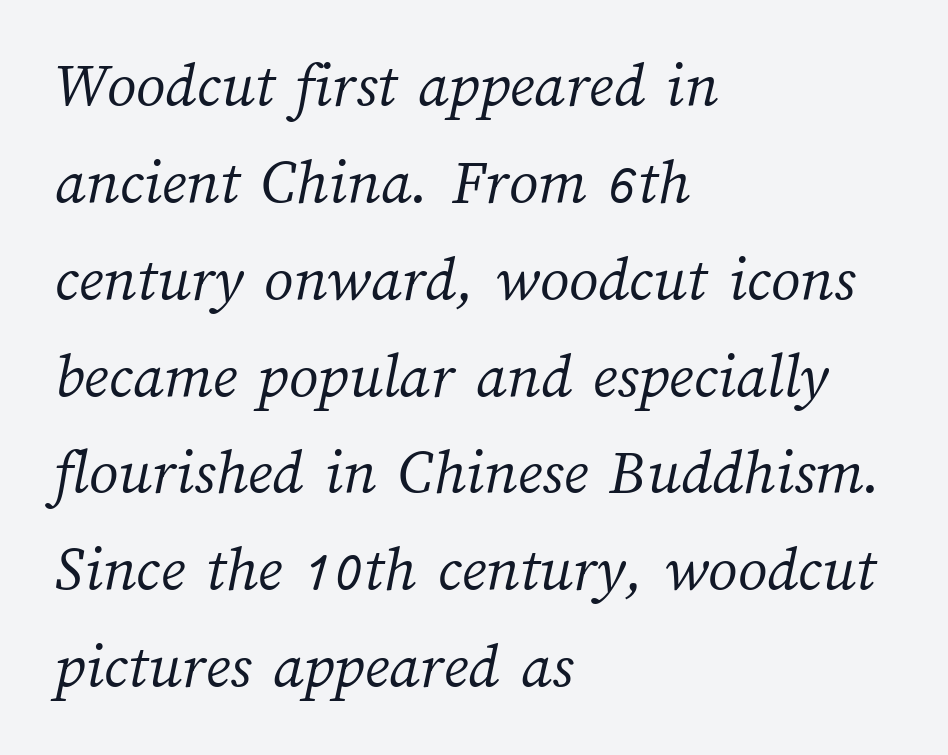
{"bold": "no", "weight": "light", "width": "normal", "stroke_contrast": "medium", "x_height": "medium", "monospaced": "no", "underline": "no", "align": "left", "line_spacing": "normal", "line_spacing_ratio": 1.49, "letter_spacing": "normal", "letter_spacing_em": 0.0, "glyph_px": 65}
